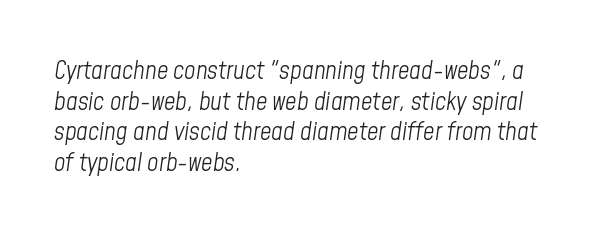
Q: Is the text bold? A: No.
Q: Is the text italic (slanted)? A: Yes, it leans right by about 8 degrees.
Q: Is the text underlined? A: No.
Q: How is the paragraph aligned? A: Left-aligned.
Q: Is the spacing between letters normal or unusually wide? A: Normal.
